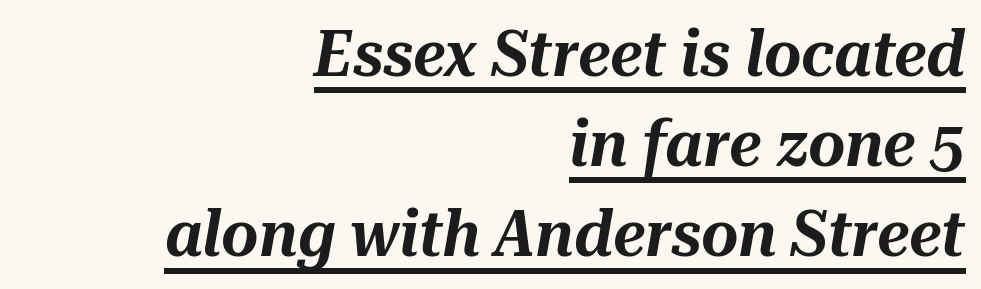
{"italic": "yes", "lean": "right", "slant_degrees": 10, "width": "normal", "stroke_contrast": "medium", "x_height": "medium", "monospaced": "no", "underline": "yes", "align": "right", "line_spacing": "normal", "line_spacing_ratio": 1.41, "letter_spacing": "normal", "letter_spacing_em": 0.0, "glyph_px": 64}
